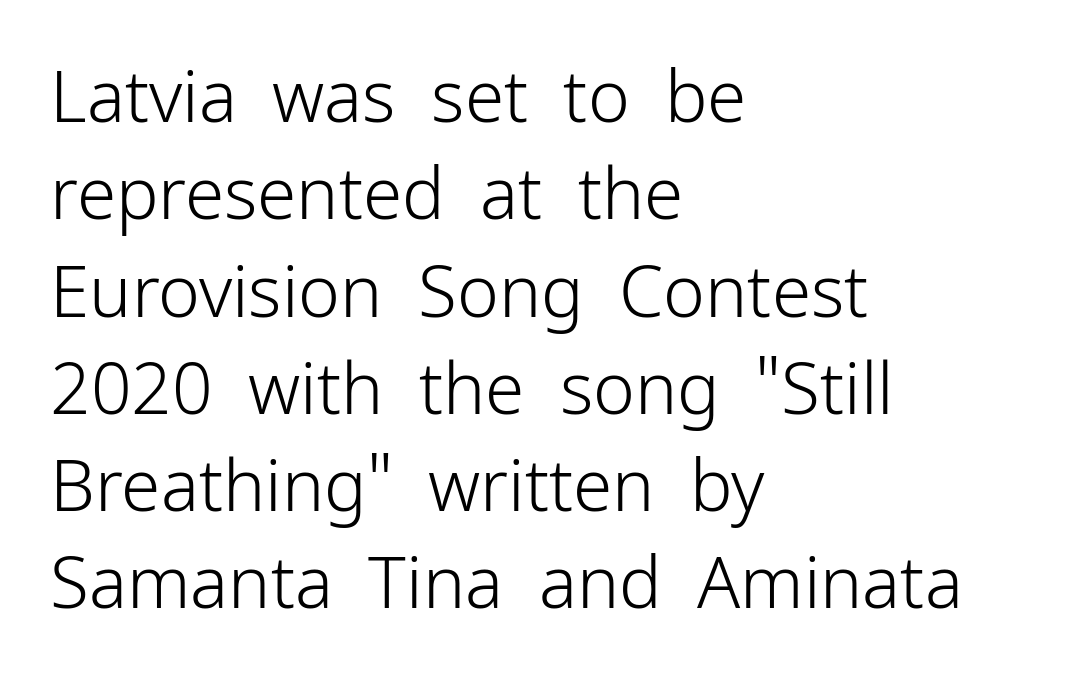
Bare-footed words on every line. The block of text has a typical density, with ordinary space between rows. This sample has the flowing, uneven cadence of proportional lettering. Nothing unusual about the tracking: characters are spaced as the font intends.
